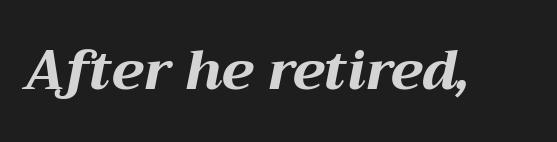
Is the letter spacing exaggerated? No — it looks like the ordinary default. Does the weight exceed regular? Yes, all the way to bold. These lines are rendered in a variable-pitch font. Underline: absent.
